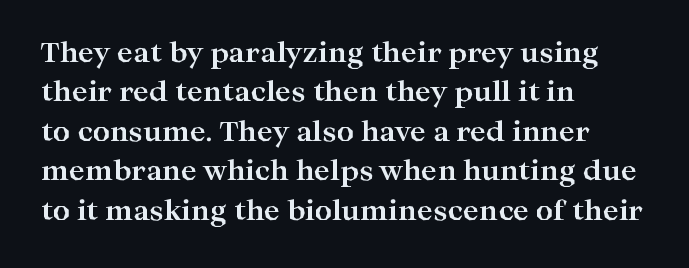
The image shows 27 px bold type, upright; set left-aligned, normal line spacing (1.46x), normal letter spacing, not underlined.
